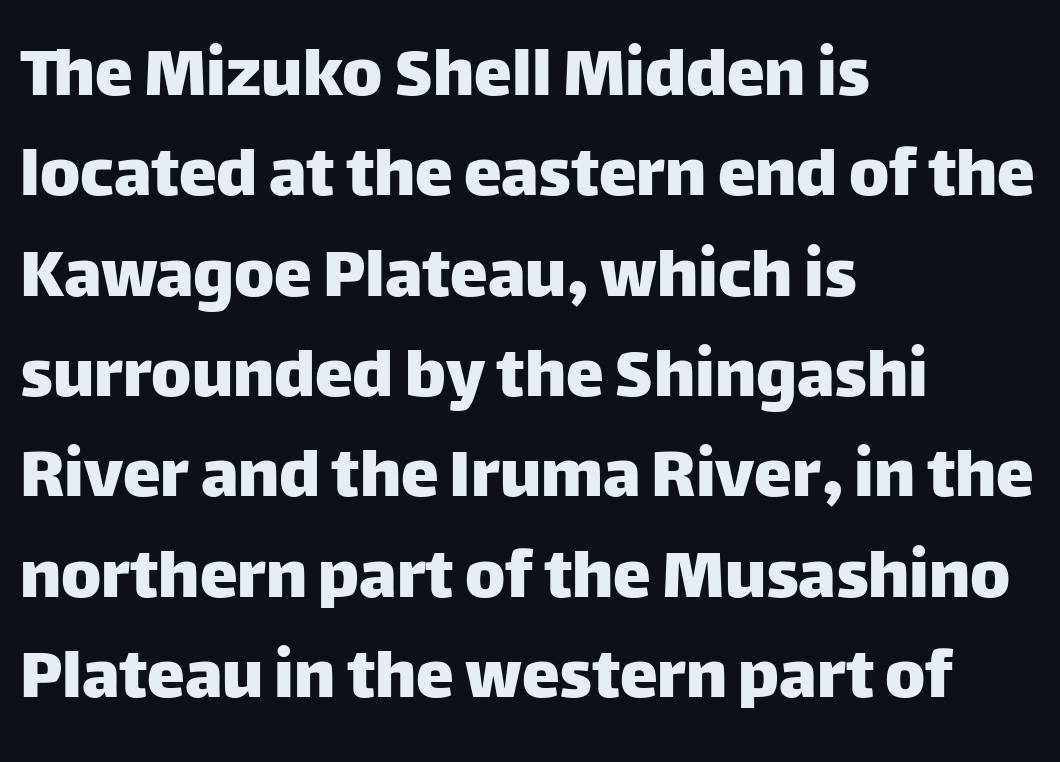
The image shows 76 px sans-serif type, upright; set left-aligned, normal line spacing (1.32x), normal letter spacing, not underlined; low stroke contrast and a large x-height.
